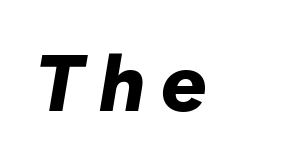
Looking at the ascenders, they clearly lean. Display-style spreading of the glyphs; the letterfit is very open. This sample has the flowing, uneven cadence of proportional lettering. Honestly, there is no underline to notice here at all. If you drew a ruler down the left edge, every line would touch it.
